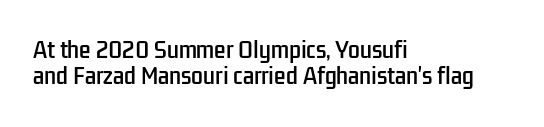
The image shows 21 px text type, upright; set left-aligned, normal line spacing (1.25x), normal letter spacing, not underlined.
